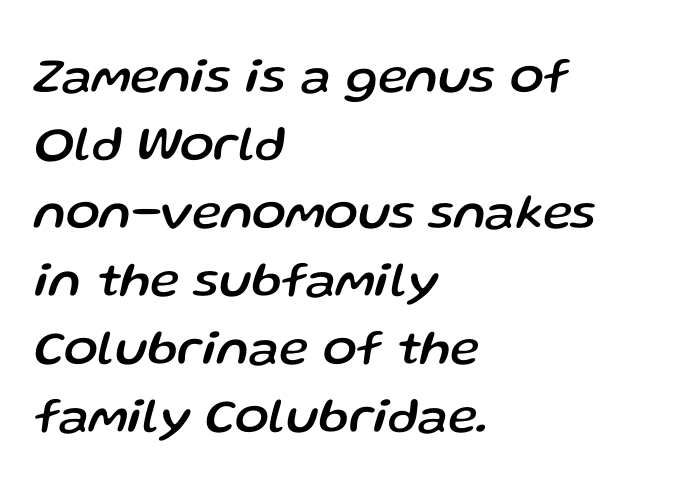
{"italic": "yes", "lean": "right", "slant_degrees": 13, "width": "normal", "stroke_contrast": "low", "x_height": "medium", "monospaced": "no", "underline": "no", "align": "left", "line_spacing": "normal", "line_spacing_ratio": 1.36, "letter_spacing": "normal", "letter_spacing_em": 0.0, "glyph_px": 50}
